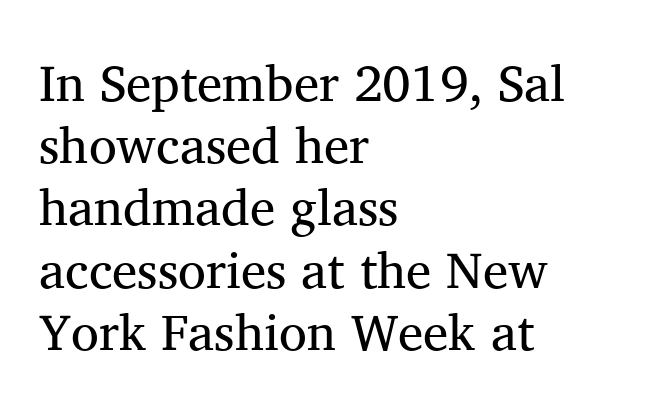
The image shows 51 px regular-weight serif type, upright; set left-aligned, line spacing 1.22x, normal letter spacing, not underlined; medium stroke contrast and a medium x-height.
